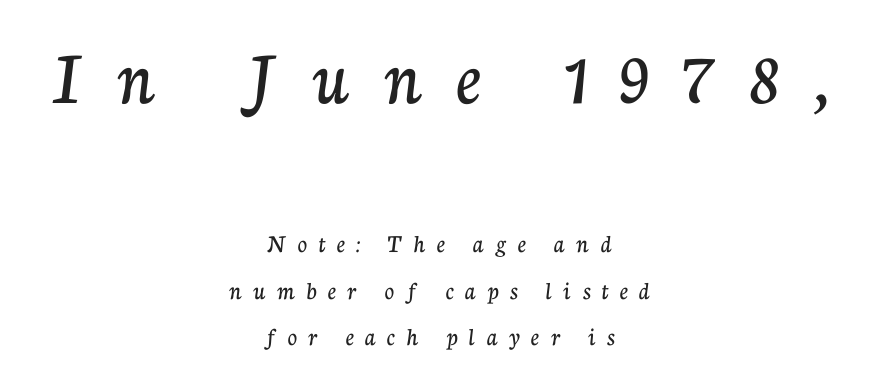
Q: Is the text italic (slanted)? A: Yes.
Q: Is the typeface a serif or a sans-serif typeface? A: Serif.
Q: Is the text underlined? A: No.
Q: How is the paragraph aligned? A: Centered.
Q: Is the spacing between letters normal or unusually wide? A: Unusually wide.
Q: Which block of text is set in a larger size, the first (top) or the second (bottom)? A: The first (top) one.
Q: Width (condensed, normal, or wide)? A: Normal.
Q: Stroke contrast? A: Low.
Q: x-height? A: Medium.
Q: Monospaced? A: No.
